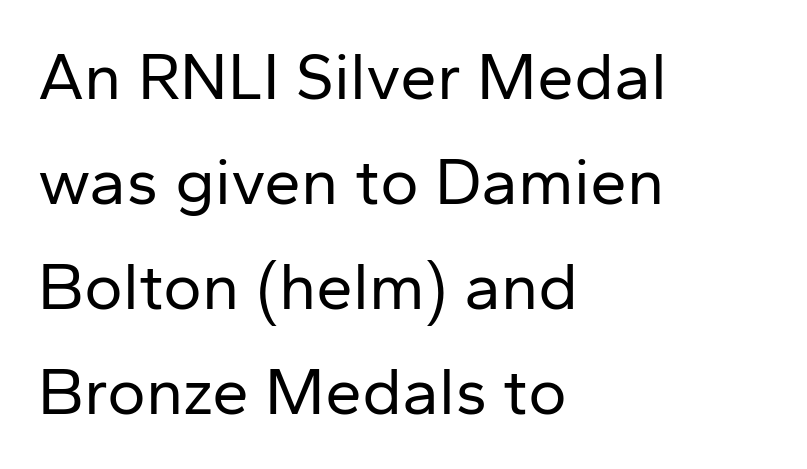
The gaps between neighbouring characters are ordinary and unremarkable. The strokes carry an ordinary text weight at most. Do the characters align in a grid? No, the font is proportional. Look at the bottom of the vertical strokes: they stop flat, with no serifs. Is there any slant? The stems are plumb.
